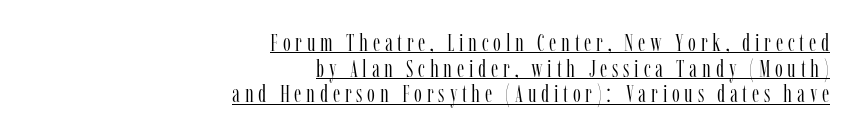
The typography opts for an upright posture over an oblique one. Notice how the passage keeps a crisp vertical edge on the right only. The cut favours lightness, reaching ordinary text weight at its darkest. Whoever set this chose condensed vertical rhythm over breathing room. The rendering uses the underline text-decoration.
